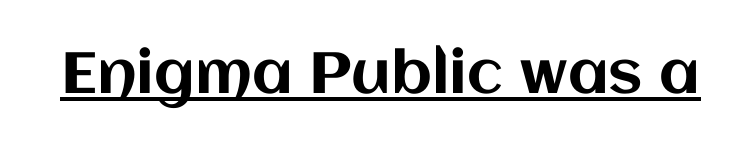
{"italic": "no", "width": "normal", "stroke_contrast": "medium", "x_height": "large", "monospaced": "no", "underline": "yes", "letter_spacing": "normal", "letter_spacing_em": 0.0, "glyph_px": 58}
